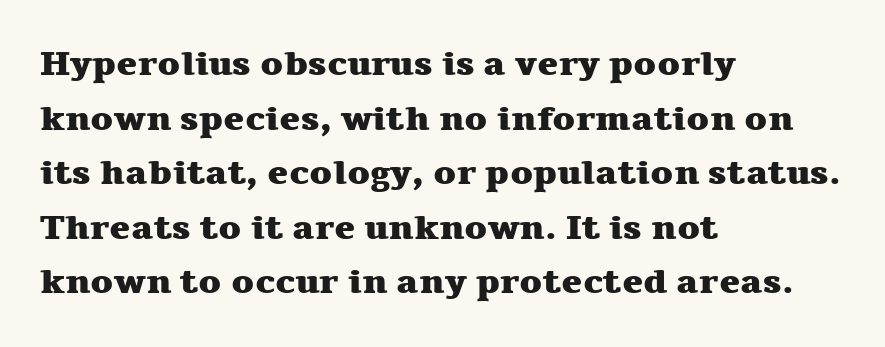
{"serif": "yes", "italic": "no", "bold": "yes", "weight": "heavy", "width": "wide", "stroke_contrast": "medium", "x_height": "medium", "monospaced": "no", "underline": "no", "align": "left", "line_spacing": "normal", "line_spacing_ratio": 1.56, "letter_spacing": "normal", "letter_spacing_em": 0.0, "glyph_px": 35}
